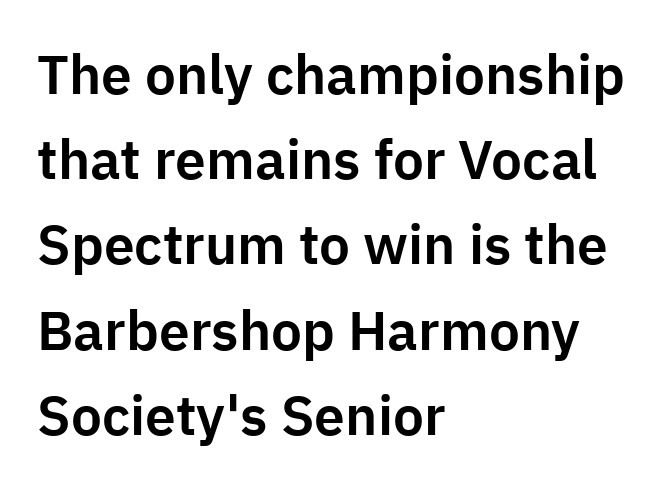
{"serif": "no", "italic": "no", "width": "normal", "stroke_contrast": "low", "x_height": "medium", "monospaced": "no", "underline": "no", "align": "left", "line_spacing": "normal", "line_spacing_ratio": 1.55, "letter_spacing": "normal", "letter_spacing_em": 0.0, "glyph_px": 55}
